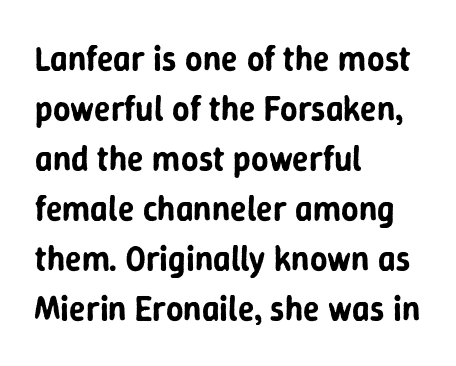
{"serif": "no", "italic": "no", "width": "normal", "stroke_contrast": "low", "x_height": "medium", "monospaced": "no", "underline": "no", "align": "left", "line_spacing": "normal", "line_spacing_ratio": 1.47, "letter_spacing": "normal", "letter_spacing_em": 0.0, "glyph_px": 34}
